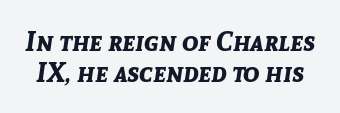
{"italic": "yes", "lean": "right", "slant_degrees": 8, "bold": "yes", "underline": "no", "line_spacing_ratio": 1.16, "letter_spacing": "normal", "letter_spacing_em": 0.0, "glyph_px": 27}
